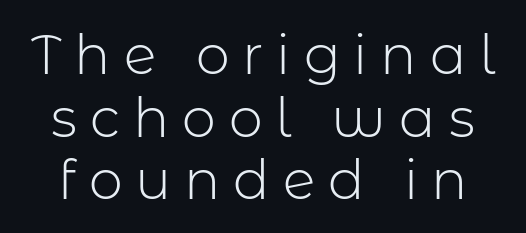
Q: Is the text bold? A: No.
Q: Is the text italic (slanted)? A: No, it is upright.
Q: Is the typeface a serif or a sans-serif typeface? A: Sans-serif.
Q: Is the text underlined? A: No.
Q: Is the spacing between letters normal or unusually wide? A: Unusually wide.
Q: Width (condensed, normal, or wide)? A: Normal.
Q: Stroke contrast? A: Low.
Q: x-height? A: Medium.
Q: Monospaced? A: No.
